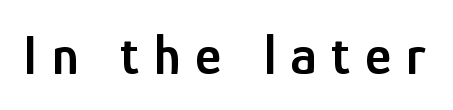
Q: Is the text bold? A: Semi-bold.
Q: Is the text italic (slanted)? A: No, it is upright.
Q: Is the typeface a serif or a sans-serif typeface? A: Sans-serif.
Q: Is the text underlined? A: No.
Q: Is the spacing between letters normal or unusually wide? A: Unusually wide.
Q: Width (condensed, normal, or wide)? A: Condensed.
Q: Stroke contrast? A: Low.
Q: x-height? A: Medium.
Q: Monospaced? A: No.
